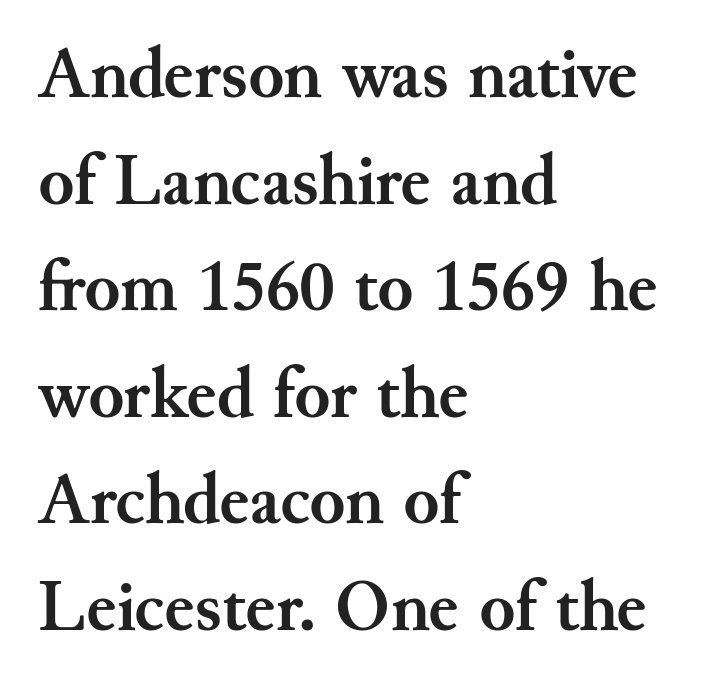
Q: Is the text bold? A: Yes.
Q: Is the text italic (slanted)? A: No, it is upright.
Q: Is the typeface a serif or a sans-serif typeface? A: Serif.
Q: Is the text underlined? A: No.
Q: How is the paragraph aligned? A: Left-aligned.
Q: Is the spacing between letters normal or unusually wide? A: Normal.
Q: Is the spacing between lines tight, normal or loose? A: Normal.
Q: Width (condensed, normal, or wide)? A: Normal.
Q: Stroke contrast? A: Medium.
Q: x-height? A: Small.
Q: Monospaced? A: No.
